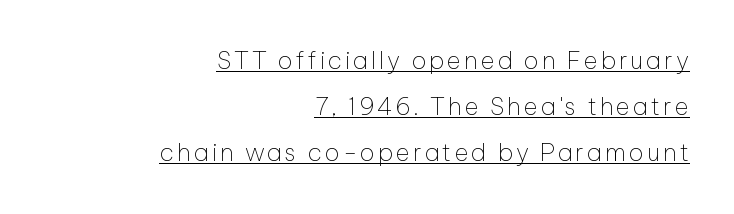
The typography opts for an upright posture over an oblique one. Unbolded letterforms with no extra heft. In designer terms, the underline attribute is active on this setting. The leading is generous, giving the passage an open texture.
